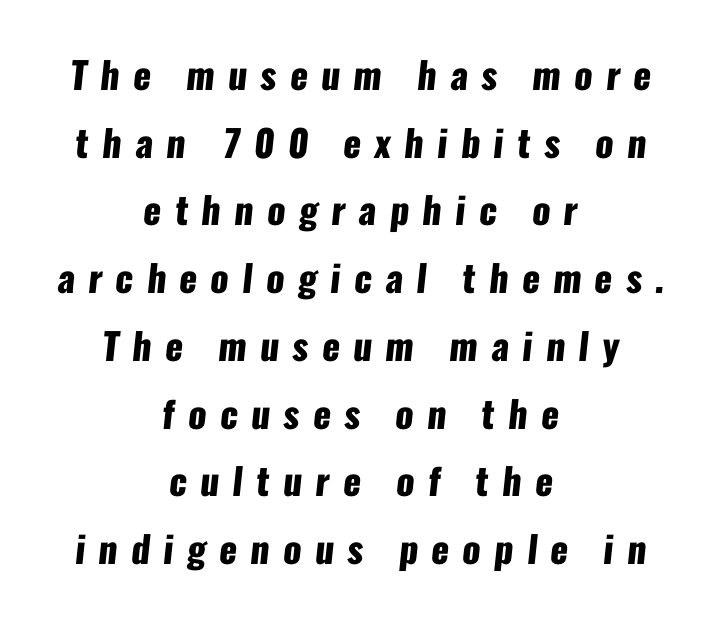
Q: Is the text bold? A: Yes.
Q: Is the typeface a serif or a sans-serif typeface? A: Sans-serif.
Q: Is the text underlined? A: No.
Q: How is the paragraph aligned? A: Centered.
Q: Is the spacing between letters normal or unusually wide? A: Unusually wide.
Q: Width (condensed, normal, or wide)? A: Condensed.
Q: Stroke contrast? A: Low.
Q: x-height? A: Medium.
Q: Monospaced? A: No.
